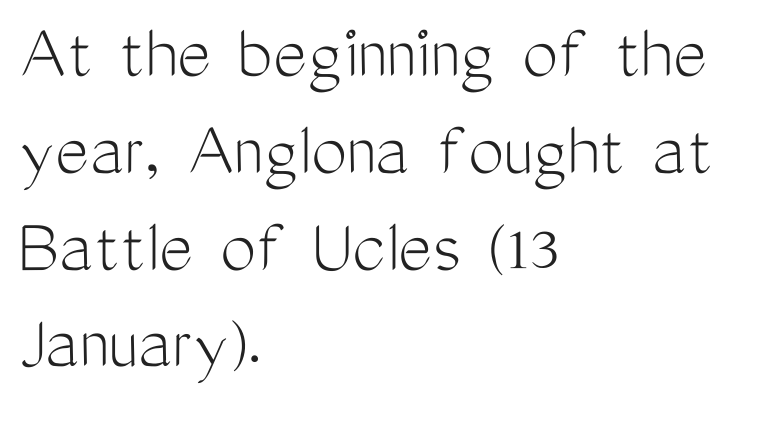
Q: Is the text bold? A: No.
Q: Is the text italic (slanted)? A: No, it is upright.
Q: Is the typeface a serif or a sans-serif typeface? A: Sans-serif.
Q: Is the text underlined? A: No.
Q: How is the paragraph aligned? A: Left-aligned.
Q: Is the spacing between letters normal or unusually wide? A: Normal.
Q: Width (condensed, normal, or wide)? A: Condensed.
Q: Stroke contrast? A: Medium.
Q: x-height? A: Medium.
Q: Monospaced? A: No.
